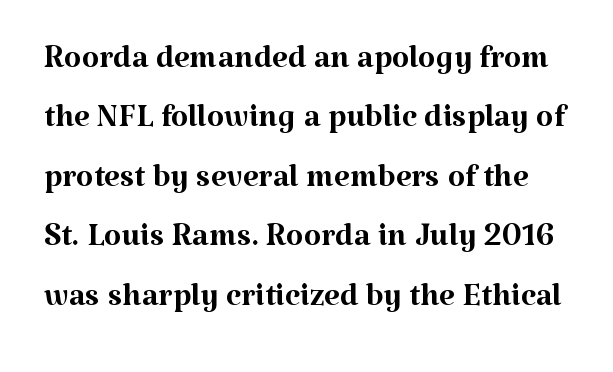
Q: Is the text bold? A: No.
Q: Is the text italic (slanted)? A: No, it is upright.
Q: Is the typeface a serif or a sans-serif typeface? A: Serif.
Q: Is the text underlined? A: No.
Q: Is the spacing between letters normal or unusually wide? A: Normal.
Q: Is the spacing between lines tight, normal or loose? A: Normal.
Q: Width (condensed, normal, or wide)? A: Normal.
Q: Stroke contrast? A: Medium.
Q: x-height? A: Medium.
Q: Monospaced? A: No.
